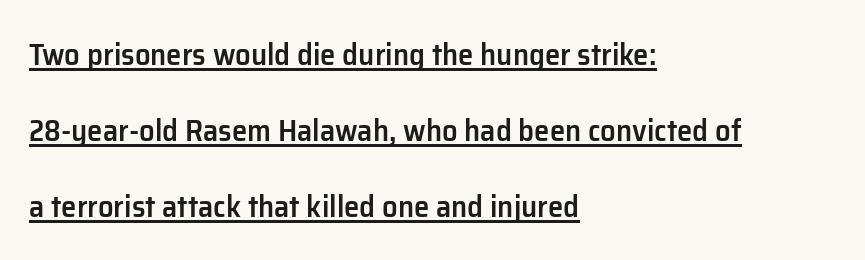
The image shows 31 px semibold sans-serif type, upright; set left-aligned, loose line spacing (2.45x), normal letter spacing, underlined; low stroke contrast and a medium x-height.
